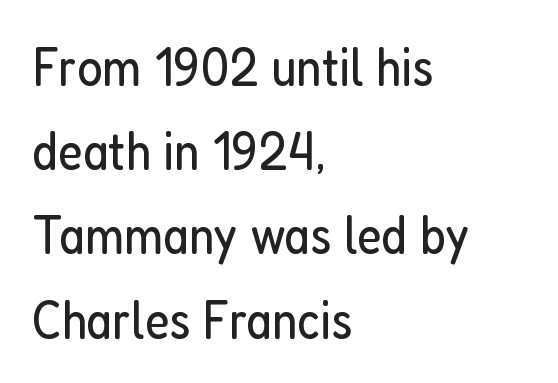
This is the regular roman posture of the typeface. The zone under the glyphs is completely vacant. The passage shown is typed in a proportional face where columns would drift. Horizontal bands of white between lines are of average thickness. The glyphs in this specimen are sans serif. The weight tops out at a normal text grade.
